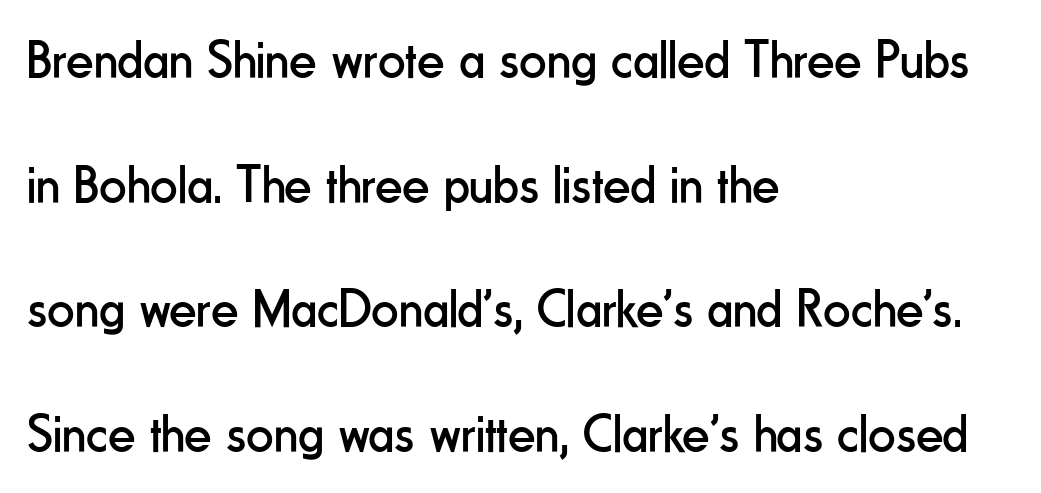
Q: Is the text bold? A: No.
Q: Is the text italic (slanted)? A: No, it is upright.
Q: Is the typeface a serif or a sans-serif typeface? A: Sans-serif.
Q: Is the text underlined? A: No.
Q: How is the paragraph aligned? A: Left-aligned.
Q: Is the spacing between letters normal or unusually wide? A: Normal.
Q: Is the spacing between lines tight, normal or loose? A: Loose.
Q: Width (condensed, normal, or wide)? A: Condensed.
Q: Stroke contrast? A: Low.
Q: x-height? A: Small.
Q: Monospaced? A: No.
